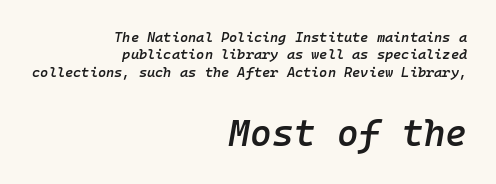
{"italic": "yes", "lean": "right", "slant_degrees": 10, "bold": "semi", "weight": "semibold", "width": "normal", "stroke_contrast": "low", "x_height": "medium", "monospaced": "yes", "underline": "no", "align": "right", "line_spacing_ratio": 1.24, "letter_spacing": "normal", "letter_spacing_em": 0.0, "larger_block": "second", "size_ratio": 2.64, "glyph_px": 37}
